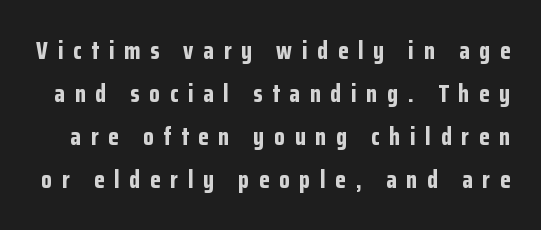
{"italic": "no", "bold": "yes", "underline": "no", "line_spacing_ratio": 1.79, "letter_spacing": "wide", "letter_spacing_em": 0.41, "glyph_px": 24}
